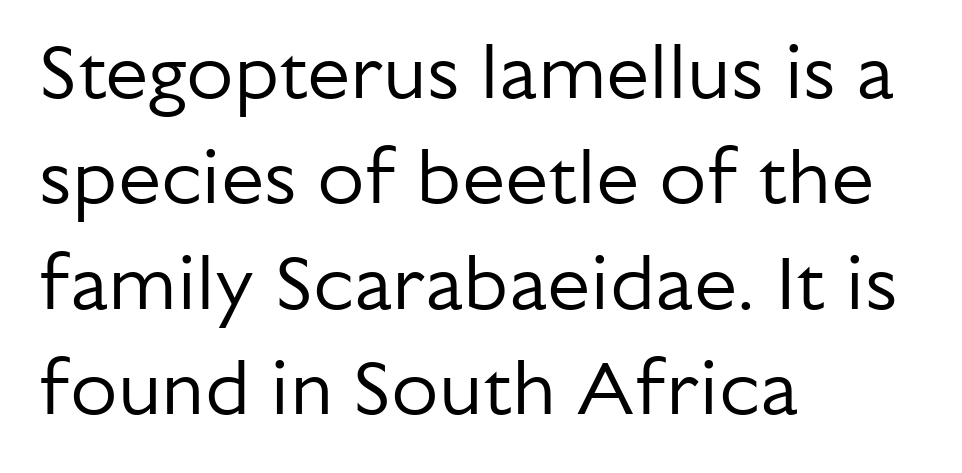
The image shows 77 px regular-weight sans-serif type, upright; set left-aligned, normal line spacing (1.37x), normal letter spacing, not underlined; low stroke contrast and a medium x-height.
